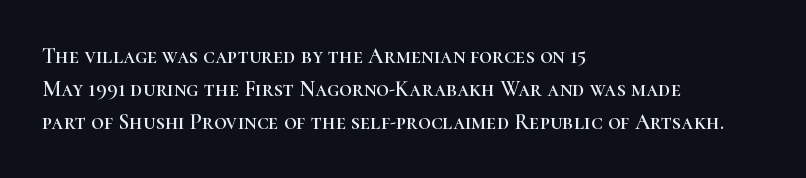
The specimen omits any rule beneath the text block's lines. Is the letter spacing exaggerated? No — it looks like the ordinary default. The typography opts for an upright posture over an oblique one. The rag falls on the right side of this text block. Baseline-to-baseline distance is the conventional proportion of letter height.
